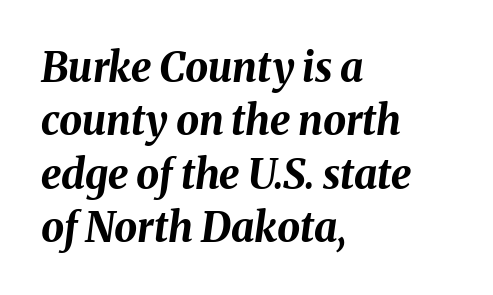
{"italic": "yes", "lean": "right", "slant_degrees": 8, "bold": "yes", "weight": "bold", "width": "normal", "stroke_contrast": "medium", "x_height": "medium", "monospaced": "no", "underline": "no", "align": "left", "line_spacing": "normal", "line_spacing_ratio": 1.3, "letter_spacing": "normal", "letter_spacing_em": 0.0, "glyph_px": 41}
